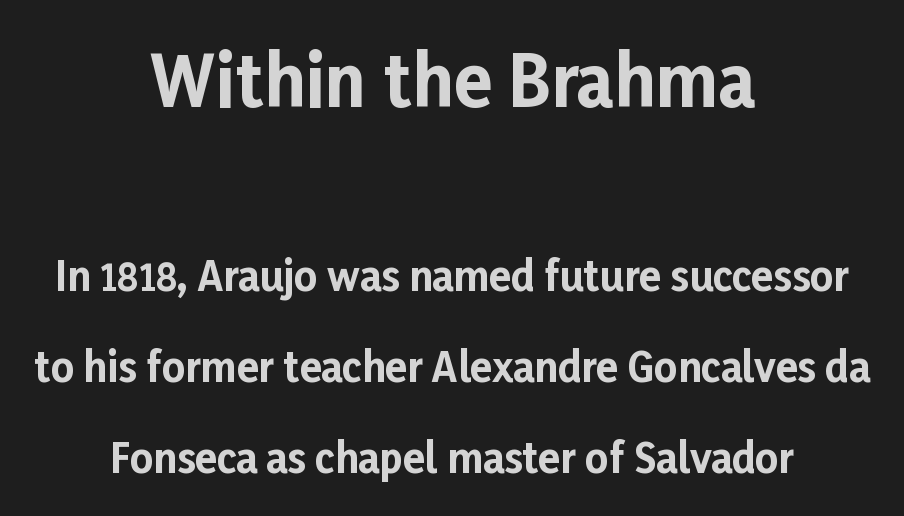
{"serif": "no", "italic": "no", "bold": "yes", "weight": "bold", "width": "normal", "stroke_contrast": "low", "x_height": "medium", "monospaced": "no", "underline": "no", "align": "center", "line_spacing": "loose", "line_spacing_ratio": 2.28, "letter_spacing": "normal", "letter_spacing_em": 0.0, "larger_block": "first", "size_ratio": 1.75, "glyph_px": 70}
